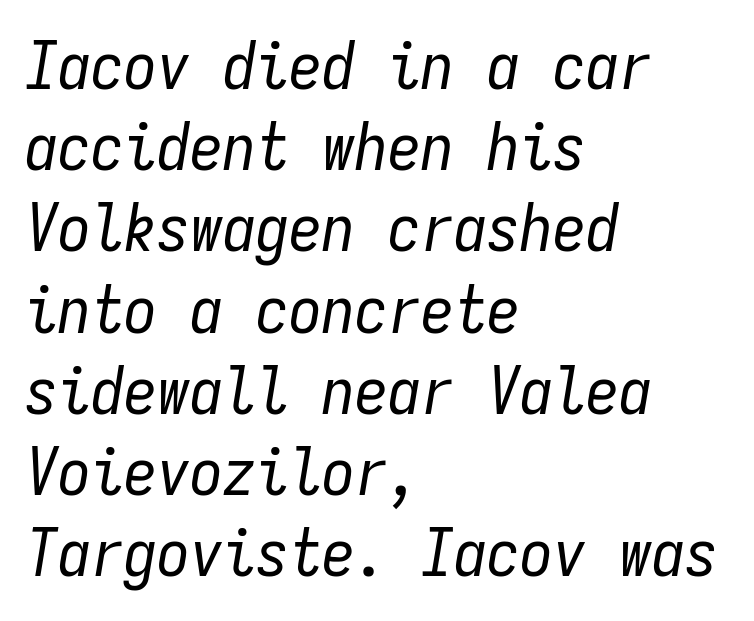
The image shows 66 px regular-weight, condensed type, italic (leaning right), monospaced; set left-aligned, line spacing 1.23x, normal letter spacing, not underlined; low stroke contrast and a medium x-height.
